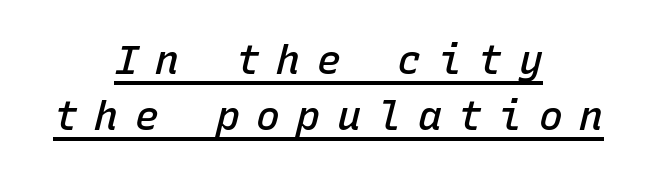
The image shows 40 px semibold type, italic (leaning right), monospaced; set centered, normal line spacing (1.4x), unusually wide letter spacing (+0.41 em), underlined; low stroke contrast and a medium x-height.
